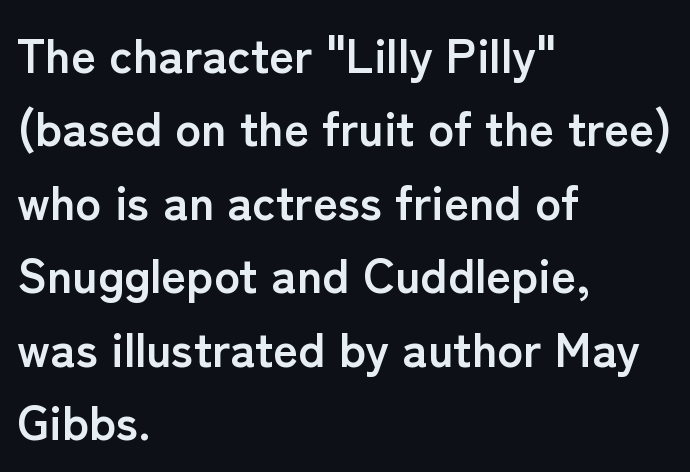
{"serif": "no", "italic": "no", "bold": "yes", "weight": "semibold", "width": "normal", "stroke_contrast": "low", "x_height": "medium", "monospaced": "no", "underline": "no", "align": "left", "line_spacing": "normal", "line_spacing_ratio": 1.53, "letter_spacing": "normal", "letter_spacing_em": 0.0, "glyph_px": 48}
